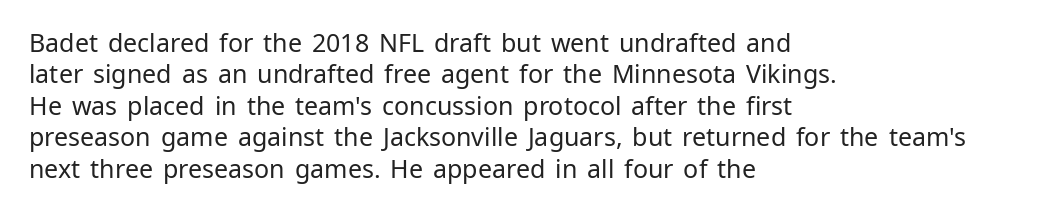
{"italic": "no", "bold": "no", "underline": "no", "align": "left", "line_spacing": "normal", "line_spacing_ratio": 1.26, "letter_spacing": "normal", "letter_spacing_em": 0.0, "glyph_px": 25}
